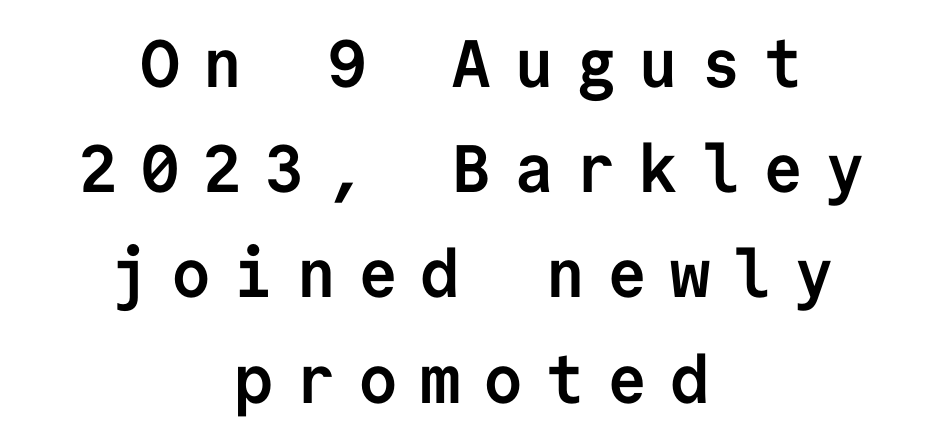
{"serif": "no", "italic": "no", "bold": "yes", "weight": "semibold", "width": "normal", "stroke_contrast": "low", "x_height": "medium", "monospaced": "yes", "underline": "no", "align": "center", "line_spacing": "normal", "line_spacing_ratio": 1.57, "letter_spacing": "wide", "letter_spacing_em": 0.33, "glyph_px": 67}
